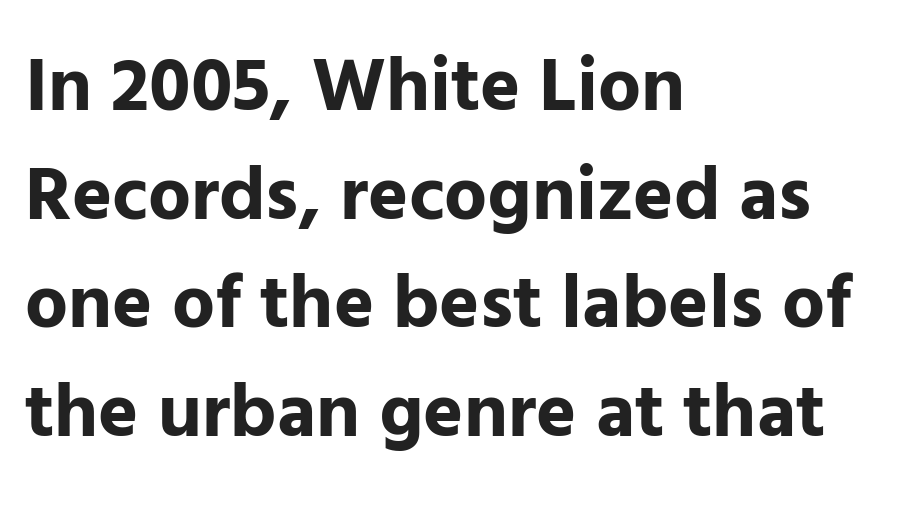
{"serif": "no", "italic": "no", "bold": "yes", "weight": "bold", "width": "normal", "stroke_contrast": "low", "x_height": "medium", "monospaced": "no", "underline": "no", "align": "left", "line_spacing": "normal", "line_spacing_ratio": 1.43, "letter_spacing": "normal", "letter_spacing_em": 0.0, "glyph_px": 76}
